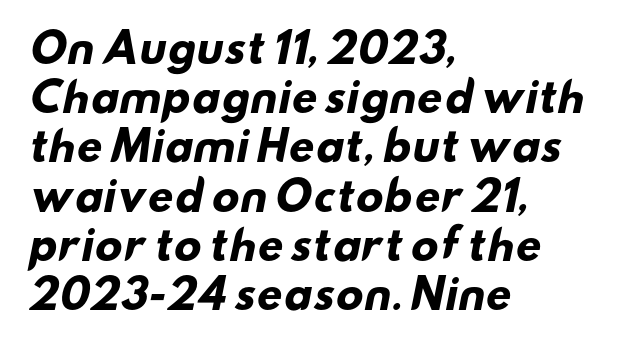
Each row of text sits above clean, open space. Typesetter's note: full bold, strokes at maximum text heaviness. Letter spacing: default. Is this a fixed-width face? No — the glyphs have proportional, varying widths. This is sans-serif lettering, the kind often seen on screens and signage.
